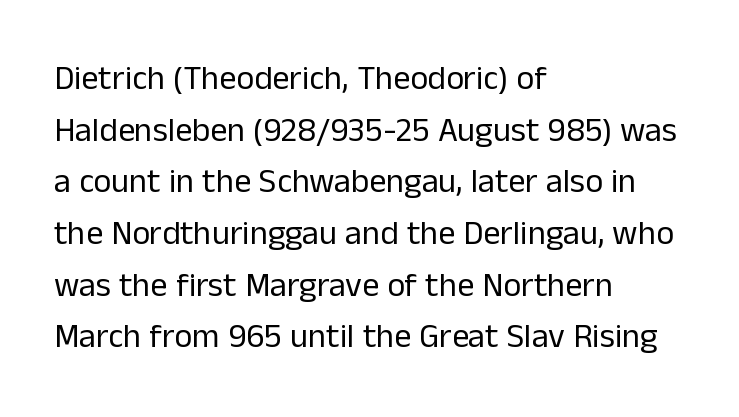
The image shows 34 px regular-weight sans-serif type, upright; set left-aligned, normal line spacing (1.52x), normal letter spacing, not underlined; low stroke contrast and a medium x-height.
